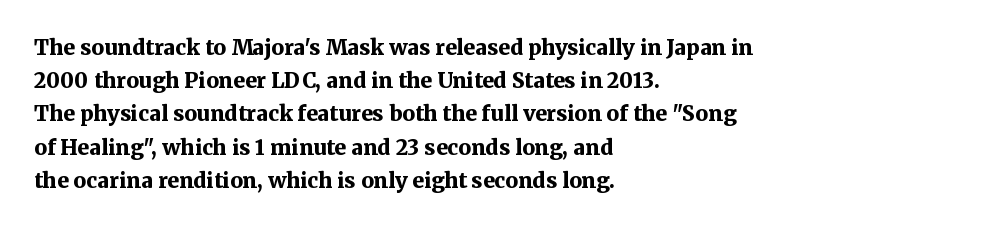
The font is running at its bold setting. Letters rest on an invisible, unmarked baseline. Students, note that the glyphs here touch the page at normal intervals. The rendering anchors every line to the left-hand side.
